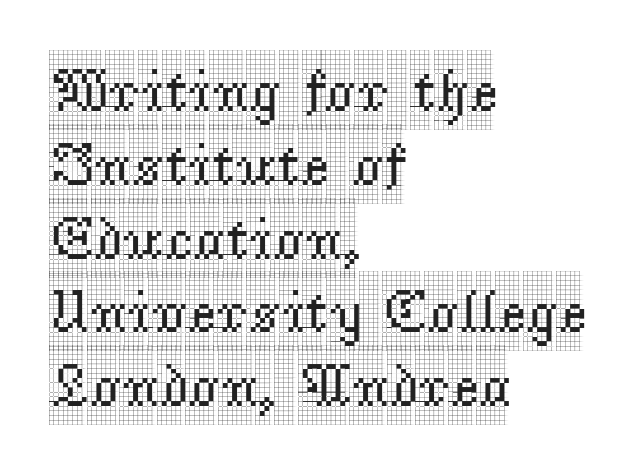
The image shows 61 px condensed serif type, upright; set left-aligned, line spacing 1.21x, normal letter spacing, not underlined; a large x-height.
